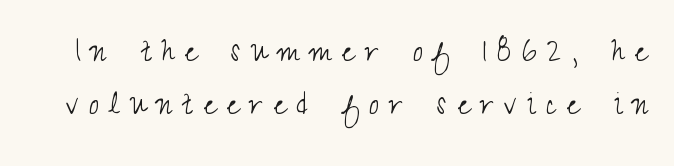
This is roman type, the default non-slanted kind. Spacing verdict: proportional, widths tailored to each character. Note: no serifs on the glyphs. The space between consecutive lines is moderate.
